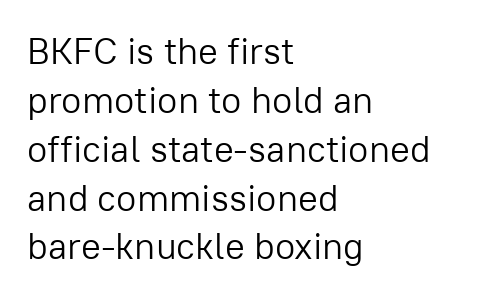
{"serif": "no", "italic": "no", "bold": "no", "weight": "light", "width": "normal", "stroke_contrast": "low", "x_height": "medium", "monospaced": "no", "underline": "no", "align": "left", "line_spacing": "normal", "line_spacing_ratio": 1.32, "letter_spacing": "normal", "letter_spacing_em": 0.0, "glyph_px": 37}
